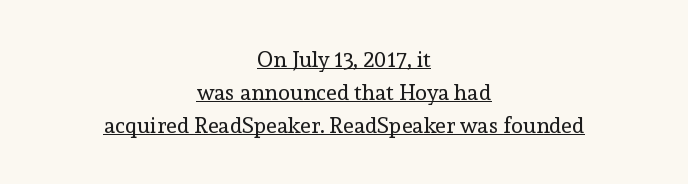
{"italic": "no", "bold": "no", "underline": "yes", "align": "center", "line_spacing": "normal", "line_spacing_ratio": 1.49, "letter_spacing": "normal", "letter_spacing_em": 0.0, "glyph_px": 22}
